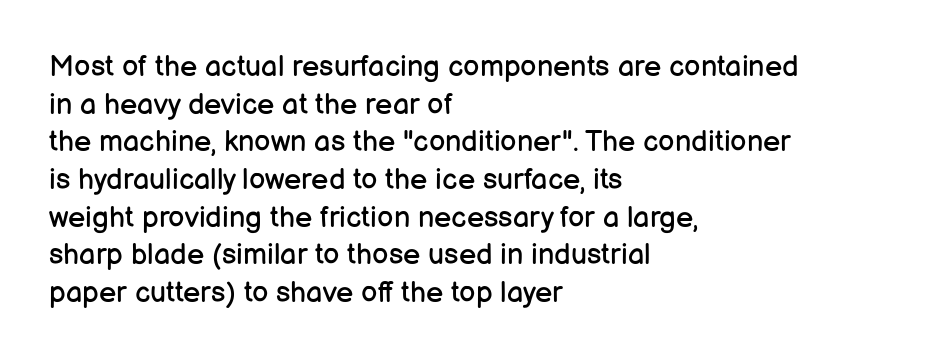
{"serif": "no", "italic": "no", "bold": "no", "weight": "regular", "width": "normal", "stroke_contrast": "low", "x_height": "medium", "monospaced": "no", "underline": "no", "align": "left", "line_spacing": "normal", "line_spacing_ratio": 1.3, "letter_spacing": "normal", "letter_spacing_em": 0.0, "glyph_px": 29}
